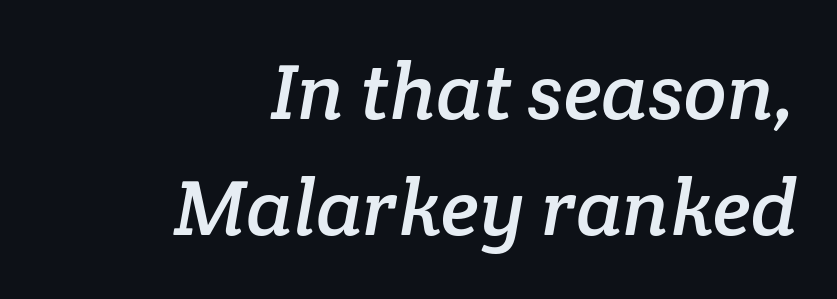
The font family rendered here belongs to the serif group. The glyphs are unaccompanied by any horizontal stroke below them. Short note: letters normally spaced. The letters advance in unequal steps, a hallmark of proportional type. The text block is weighted toward the right margin, trailing off unevenly leftward. A normal amount of white space separates one row of letters from the next.
